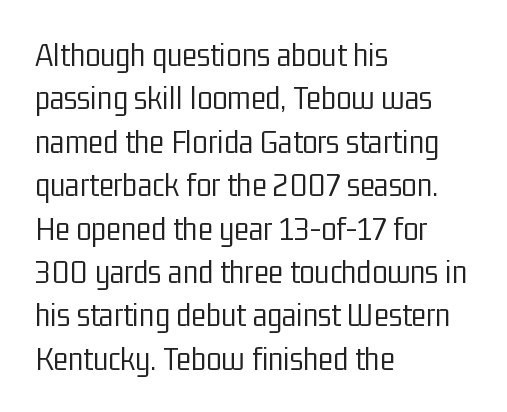
{"serif": "no", "italic": "no", "bold": "no", "weight": "light", "width": "condensed", "stroke_contrast": "low", "x_height": "medium", "monospaced": "no", "underline": "no", "align": "left", "line_spacing_ratio": 1.24, "letter_spacing": "normal", "letter_spacing_em": 0.0, "glyph_px": 35}
